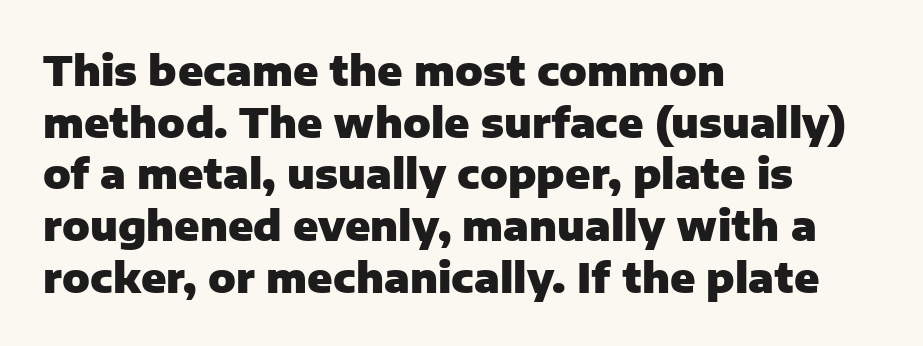
Q: Is the text bold? A: Yes.
Q: Is the text italic (slanted)? A: No, it is upright.
Q: Is the typeface a serif or a sans-serif typeface? A: Sans-serif.
Q: Is the text underlined? A: No.
Q: How is the paragraph aligned? A: Left-aligned.
Q: Is the spacing between letters normal or unusually wide? A: Normal.
Q: Is the spacing between lines tight, normal or loose? A: Normal.
Q: Width (condensed, normal, or wide)? A: Normal.
Q: Stroke contrast? A: Low.
Q: x-height? A: Medium.
Q: Monospaced? A: No.
